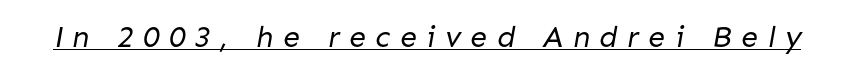
Q: Is the text bold? A: No.
Q: Is the typeface a serif or a sans-serif typeface? A: Sans-serif.
Q: Is the text underlined? A: Yes.
Q: Is the spacing between letters normal or unusually wide? A: Unusually wide.
Q: Width (condensed, normal, or wide)? A: Normal.
Q: Stroke contrast? A: Low.
Q: x-height? A: Medium.
Q: Monospaced? A: No.
